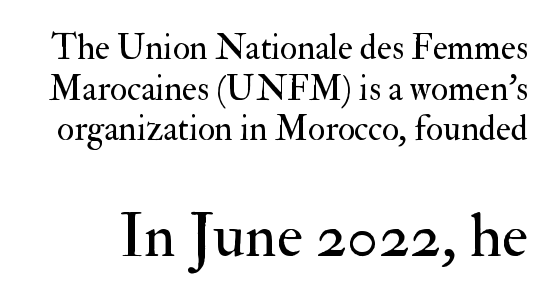
{"serif": "yes", "italic": "no", "bold": "no", "weight": "regular", "width": "normal", "stroke_contrast": "medium", "x_height": "small", "monospaced": "no", "underline": "no", "line_spacing_ratio": 1.16, "letter_spacing": "normal", "letter_spacing_em": 0.0, "larger_block": "second", "size_ratio": 1.77, "glyph_px": 62}
